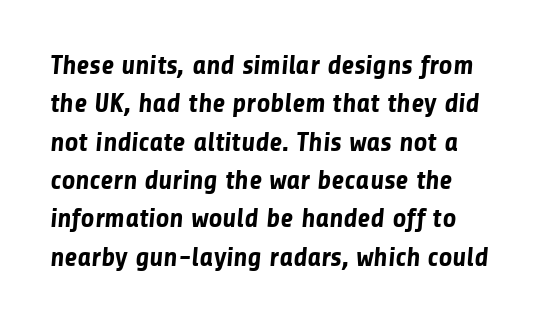
The image shows 27 px bold type; set normal line spacing (1.42x), normal letter spacing, not underlined.
